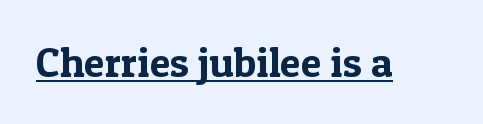
Caption: lettering with a line underneath. A typesetter would call this zero additional tracking. Think of a printed novel: that variable character pitch is what you see here. Each letter's strokes conclude with small projecting serifs.
